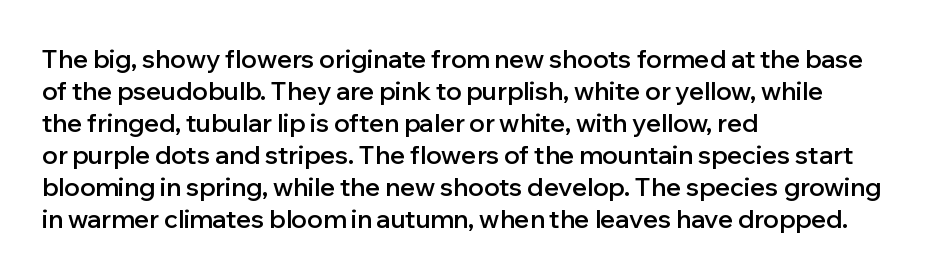
Tracking value appears to be zero — textbook default spacing. Weight check: semibold — heavier than regular, not quite bold. Line starts are locked; line ends wander. How would I describe the line gaps? Plain and ordinary. The gap between lines stays unmarked. Posture: straight, roman, zero tilt.
